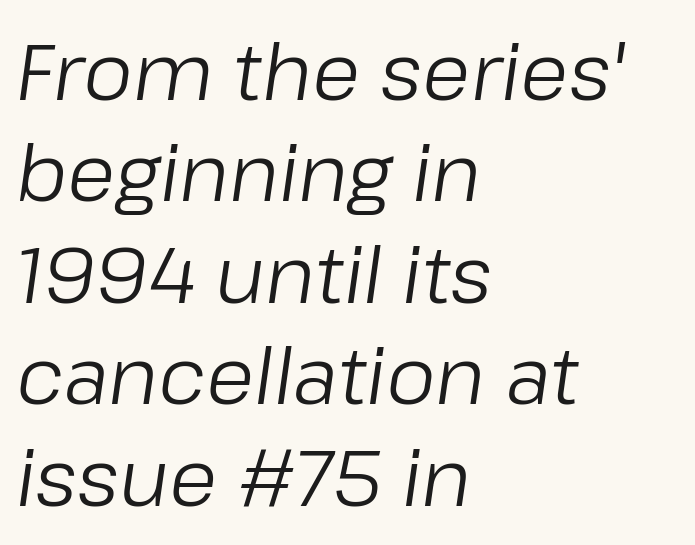
The image shows 78 px regular-weight type, italic (leaning right); set left-aligned, normal line spacing (1.3x), normal letter spacing, not underlined; low stroke contrast and a medium x-height.
